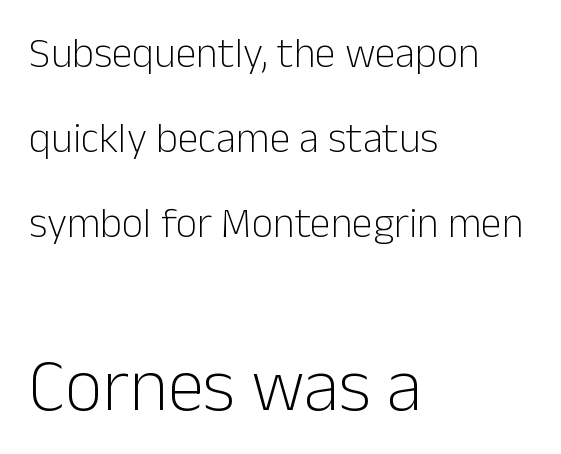
The image shows 74 px light sans-serif type, upright; set left-aligned, loose line spacing (2.02x), normal letter spacing, not underlined; the second (bottom) block is 1.76x larger; low stroke contrast and a medium x-height.
